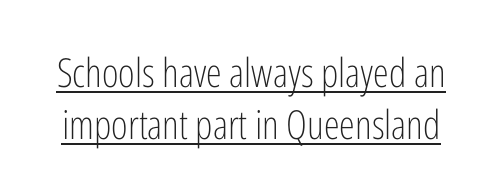
The image shows 40 px light, condensed sans-serif type, upright; set normal line spacing (1.31x), normal letter spacing, underlined; low stroke contrast and a medium x-height.
